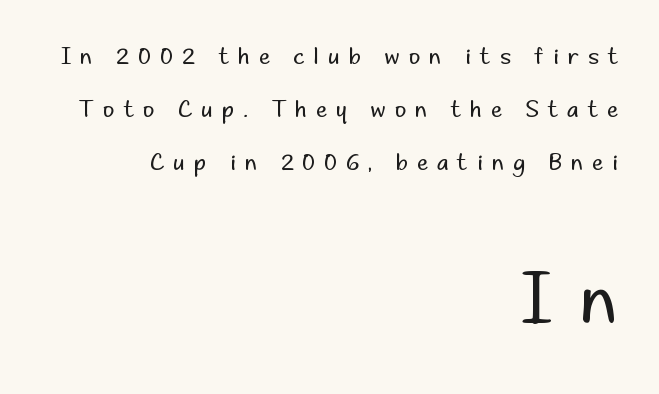
{"serif": "no", "italic": "no", "bold": "no", "weight": "regular", "width": "normal", "stroke_contrast": "low", "x_height": "small", "monospaced": "no", "underline": "no", "align": "right", "line_spacing": "loose", "line_spacing_ratio": 2.4, "letter_spacing": "wide", "letter_spacing_em": 0.42, "larger_block": "second", "size_ratio": 3.05, "glyph_px": 67}
